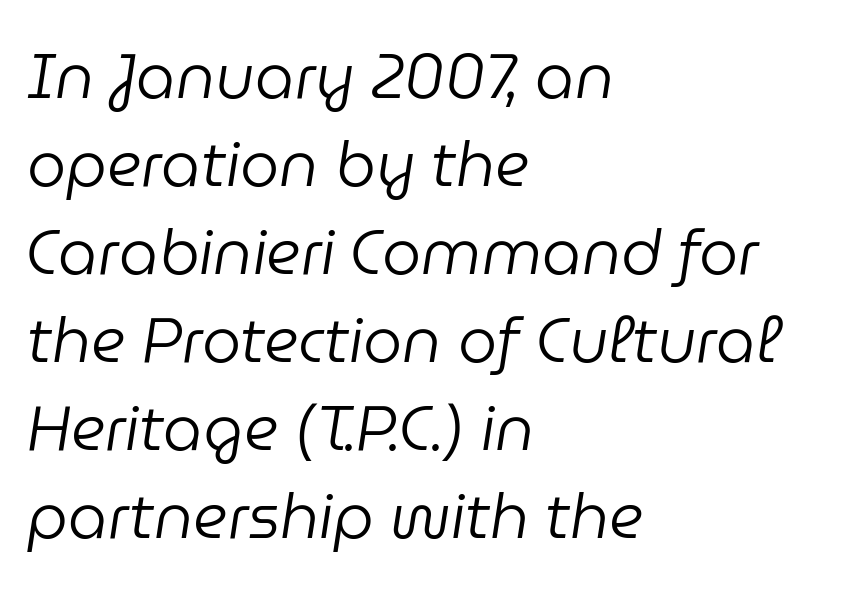
Q: Is the text bold? A: No.
Q: Is the text italic (slanted)? A: Yes, it leans right by about 9 degrees.
Q: Is the text underlined? A: No.
Q: How is the paragraph aligned? A: Left-aligned.
Q: Is the spacing between letters normal or unusually wide? A: Normal.
Q: Is the spacing between lines tight, normal or loose? A: Normal.
Q: Width (condensed, normal, or wide)? A: Normal.
Q: Stroke contrast? A: Low.
Q: x-height? A: Medium.
Q: Monospaced? A: No.
